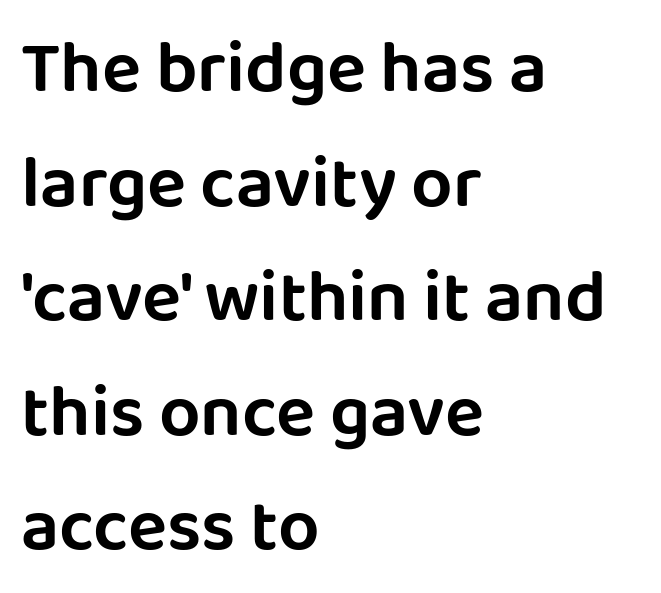
Q: Is the text italic (slanted)? A: No, it is upright.
Q: Is the typeface a serif or a sans-serif typeface? A: Sans-serif.
Q: Is the text underlined? A: No.
Q: How is the paragraph aligned? A: Left-aligned.
Q: Is the spacing between letters normal or unusually wide? A: Normal.
Q: Is the spacing between lines tight, normal or loose? A: Normal.
Q: Width (condensed, normal, or wide)? A: Normal.
Q: Stroke contrast? A: Low.
Q: x-height? A: Large.
Q: Monospaced? A: No.
